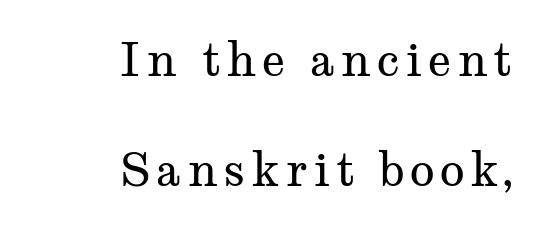
{"serif": "yes", "italic": "no", "bold": "no", "weight": "regular", "width": "wide", "stroke_contrast": "medium", "x_height": "medium", "monospaced": "no", "underline": "no", "align": "right", "line_spacing": "loose", "line_spacing_ratio": 2.39, "glyph_px": 46}
